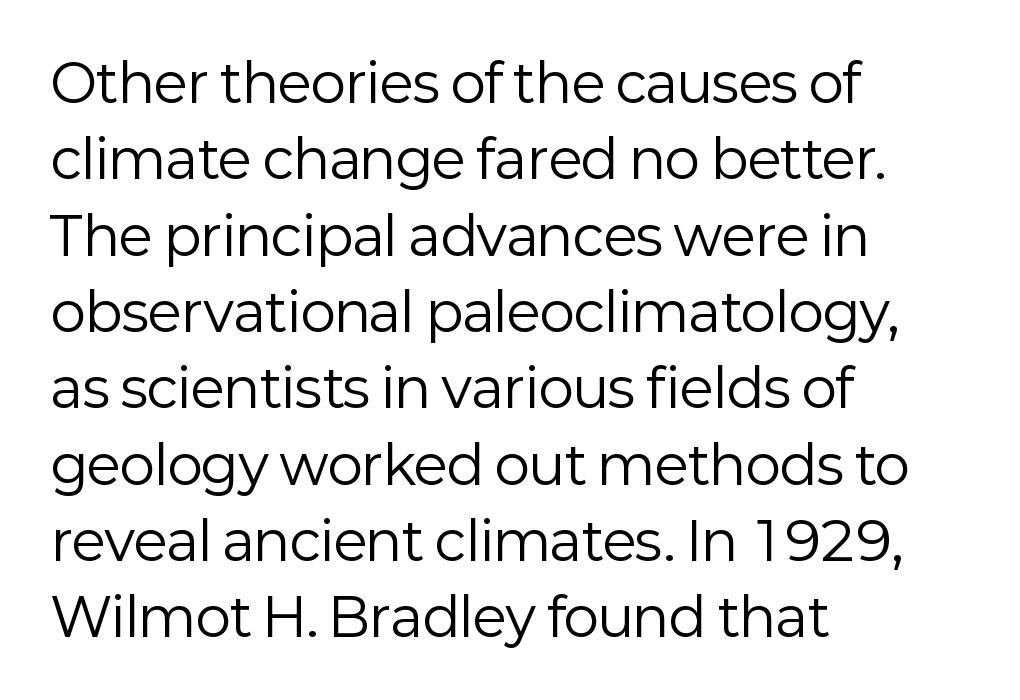
The image shows 53 px regular-weight sans-serif type, upright; set left-aligned, normal line spacing (1.44x), normal letter spacing, not underlined; low stroke contrast and a medium x-height.
